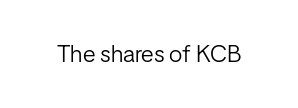
Q: Is the text bold? A: No.
Q: Is the text italic (slanted)? A: No, it is upright.
Q: Is the text underlined? A: No.
Q: Is the spacing between letters normal or unusually wide? A: Normal.
